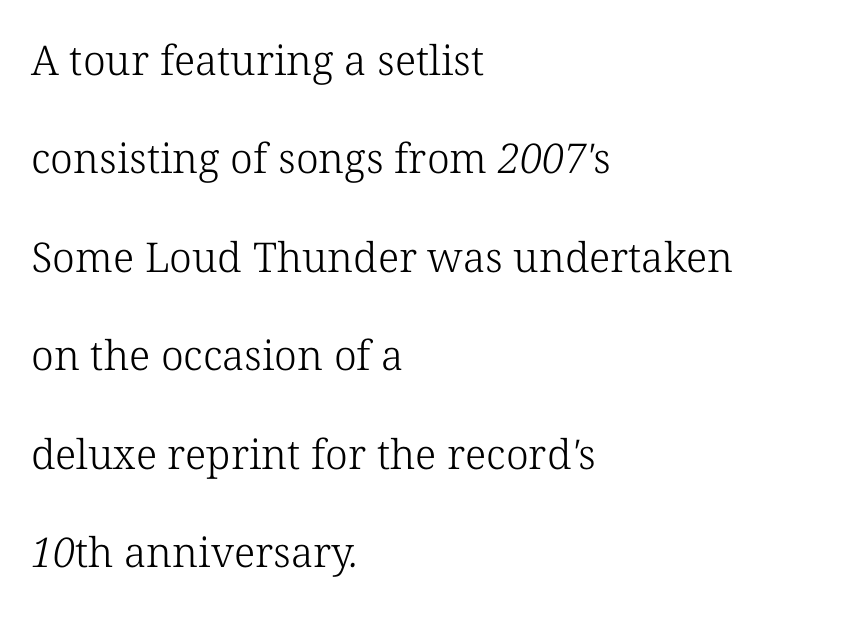
The image shows 41 px light serif type; set left-aligned, loose line spacing (2.4x), normal letter spacing, not underlined; low stroke contrast and a medium x-height.
